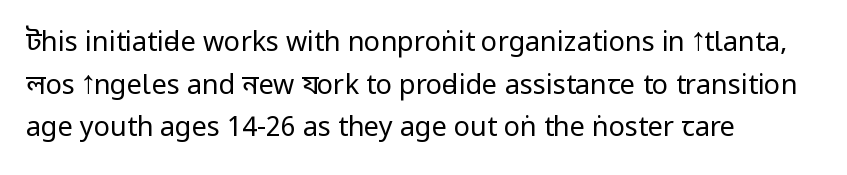
The image shows 27 px text type, upright; set left-aligned, normal line spacing (1.58x), normal letter spacing, not underlined.
